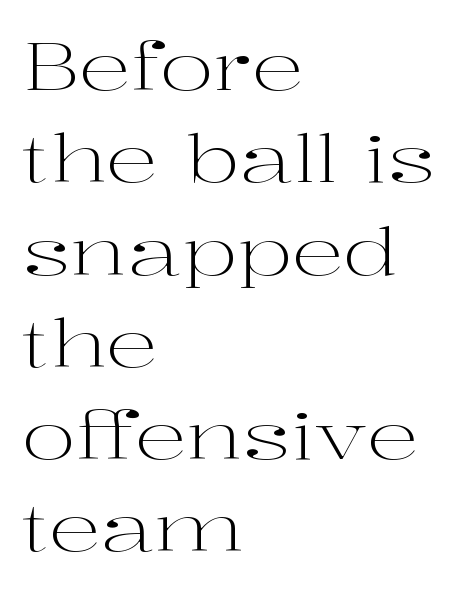
The image shows 65 px light, wide serif type, upright; set left-aligned, normal line spacing (1.42x), normal letter spacing, not underlined; high stroke contrast and a medium x-height.
